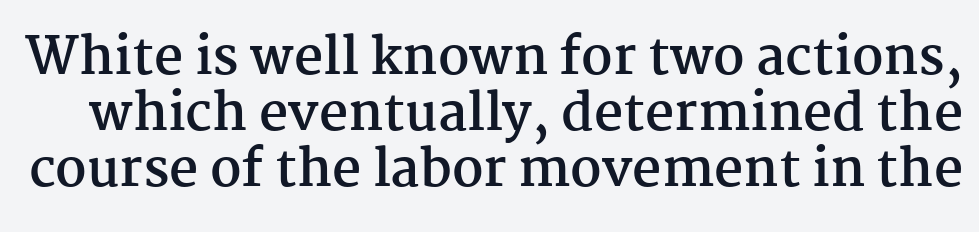
The axis of the letterforms is exactly vertical. Tracking value appears to be zero — textbook default spacing. Vertically, the passage feels compressed, each row crowding the next. Nobody drew a line under any word here.
